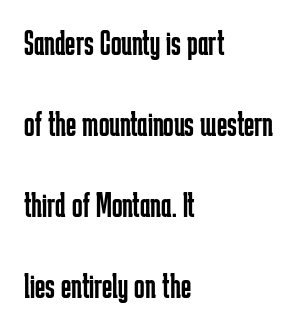
{"serif": "no", "italic": "no", "bold": "no", "weight": "regular", "width": "condensed", "stroke_contrast": "low", "x_height": "medium", "monospaced": "no", "underline": "no", "align": "left", "line_spacing": "loose", "line_spacing_ratio": 2.31, "letter_spacing": "normal", "letter_spacing_em": 0.0, "glyph_px": 35}
